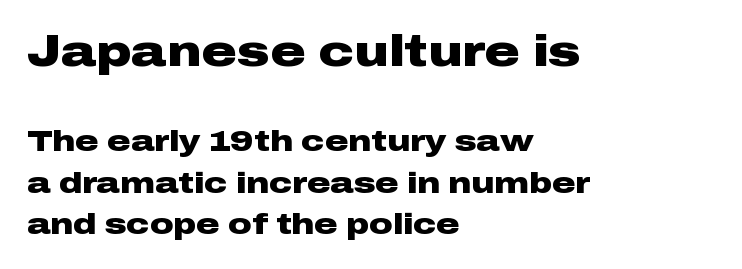
{"serif": "no", "italic": "no", "bold": "yes", "weight": "heavy", "width": "wide", "stroke_contrast": "low", "x_height": "medium", "monospaced": "no", "underline": "no", "align": "left", "line_spacing": "normal", "line_spacing_ratio": 1.43, "letter_spacing": "normal", "letter_spacing_em": 0.0, "larger_block": "first", "size_ratio": 1.52, "glyph_px": 44}
